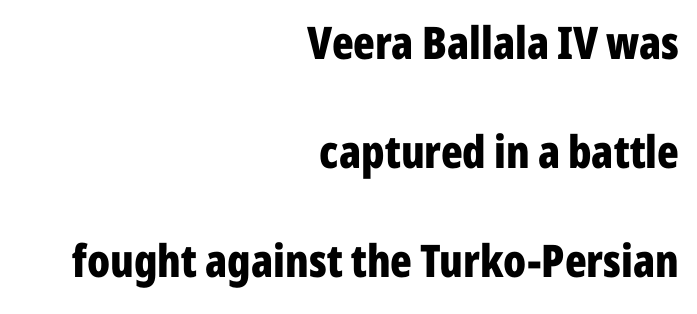
{"serif": "no", "italic": "no", "bold": "yes", "weight": "bold", "width": "condensed", "stroke_contrast": "low", "x_height": "medium", "monospaced": "no", "underline": "no", "align": "right", "line_spacing": "loose", "line_spacing_ratio": 2.42, "letter_spacing": "normal", "letter_spacing_em": 0.0, "glyph_px": 45}
